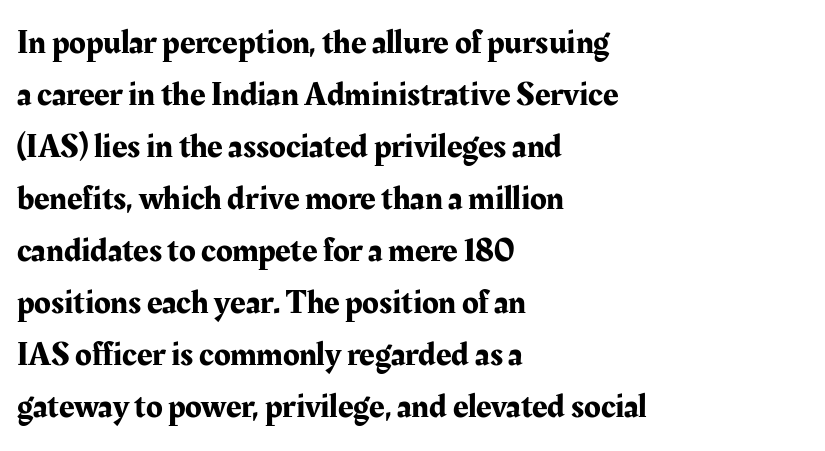
The horizontal fit of the characters is conventional and even. Horizontal bands of white between lines are of average thickness. These lines are composed in type with serifs. The typography opts for an upright posture over an oblique one. The letters advance in unequal steps, a hallmark of proportional type. Leftover space on each line is placed entirely after the last word.
